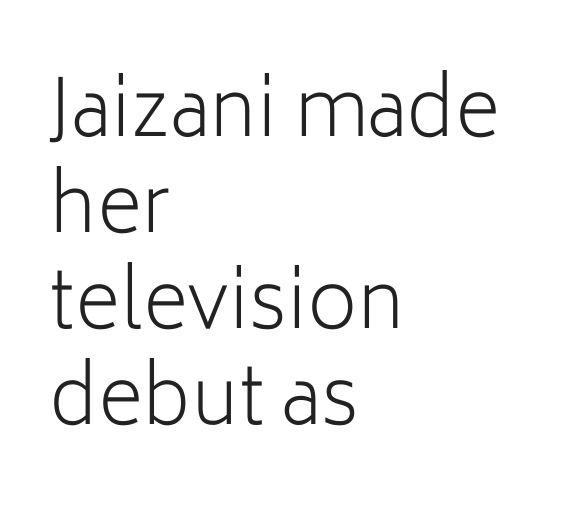
Q: Is the text bold? A: No.
Q: Is the text italic (slanted)? A: No, it is upright.
Q: Is the typeface a serif or a sans-serif typeface? A: Sans-serif.
Q: Is the text underlined? A: No.
Q: How is the paragraph aligned? A: Left-aligned.
Q: Is the spacing between letters normal or unusually wide? A: Normal.
Q: Width (condensed, normal, or wide)? A: Normal.
Q: Stroke contrast? A: Low.
Q: x-height? A: Medium.
Q: Monospaced? A: No.
